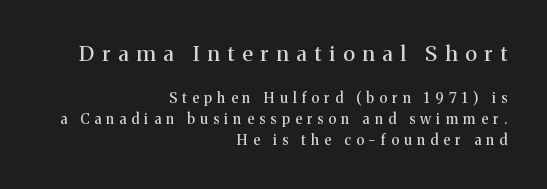
{"italic": "no", "underline": "no", "align": "right", "line_spacing": "normal", "line_spacing_ratio": 1.51, "letter_spacing": "wide", "letter_spacing_em": 0.37, "larger_block": "first", "size_ratio": 1.5, "glyph_px": 21}
